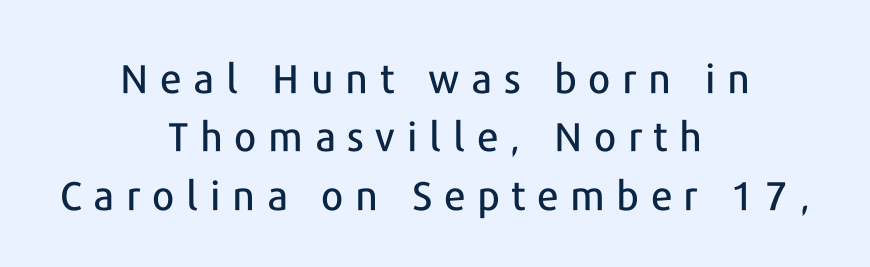
Notice how the passage keeps no hard edge, just a central spine. Varying glyph widths throughout — classic text-font behaviour. The words here are not underlined. The font family rendered here belongs to the sans-serif group. If you drew a line through each stem, it would be perfectly vertical. Caption: expanded tracking, letters set apart.
